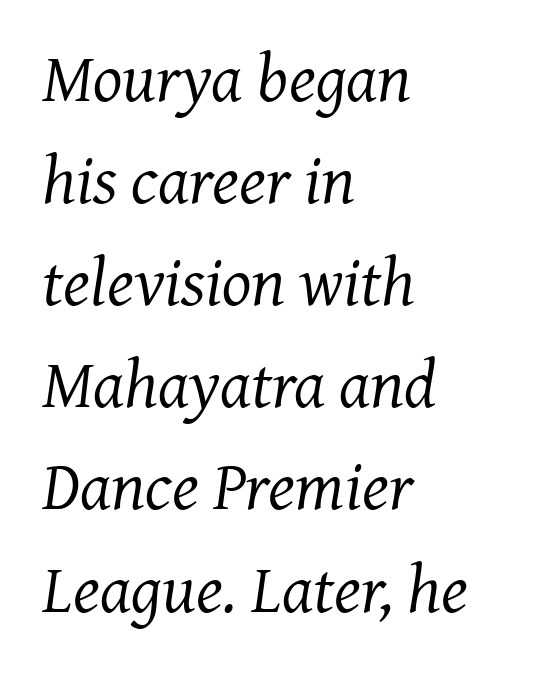
Q: Is the text bold? A: No.
Q: Is the text italic (slanted)? A: Yes, it leans right by about 7 degrees.
Q: Is the typeface a serif or a sans-serif typeface? A: Serif.
Q: Is the text underlined? A: No.
Q: How is the paragraph aligned? A: Left-aligned.
Q: Is the spacing between letters normal or unusually wide? A: Normal.
Q: Is the spacing between lines tight, normal or loose? A: Normal.
Q: Width (condensed, normal, or wide)? A: Normal.
Q: Stroke contrast? A: Medium.
Q: x-height? A: Medium.
Q: Monospaced? A: No.
